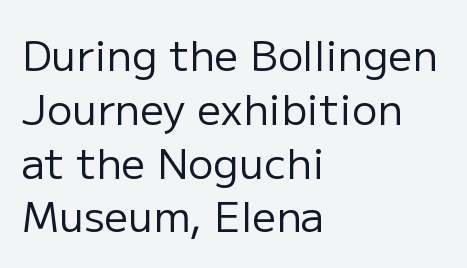
{"serif": "no", "italic": "no", "bold": "no", "weight": "regular", "width": "normal", "stroke_contrast": "low", "x_height": "medium", "monospaced": "no", "underline": "no", "align": "left", "line_spacing": "normal", "line_spacing_ratio": 1.28, "letter_spacing": "normal", "letter_spacing_em": 0.0, "glyph_px": 42}
